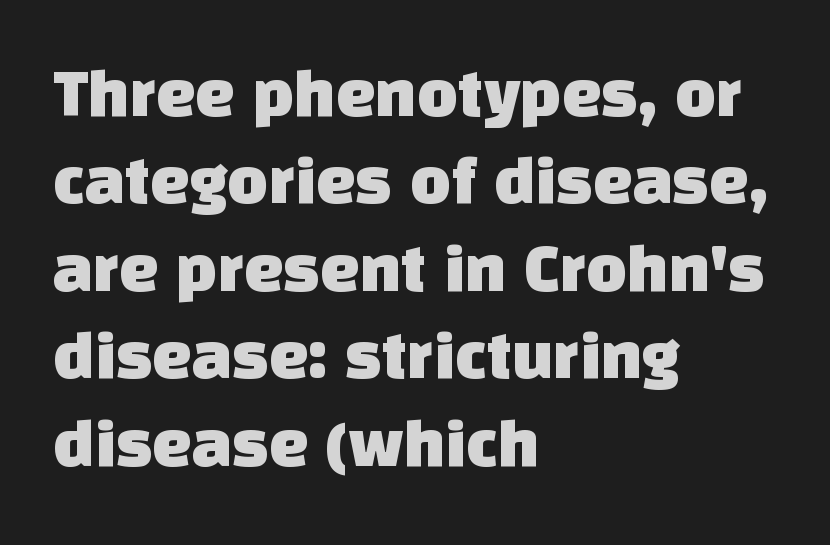
The tracking reads as untouched default to a designer's eye. Reading down the column, the eye jumps a familiar distance to each next line. The typeface chosen for these lines omits serifs. Looks like regular typesetting: each glyph gets only the width it needs. Is the block centered? No — it sits flush against the left margin.
